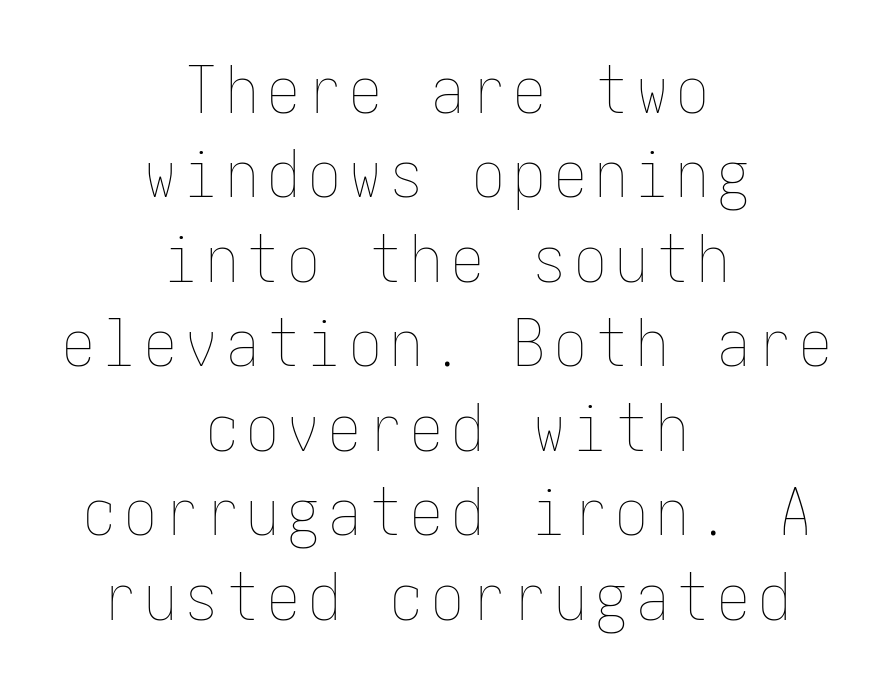
Stems and bowls with no extra thickness — not bold. The specimen omits any rule beneath the text block's lines. Rows of type keep a routine distance in the vertical direction. Upright lettering throughout. Every row of glyphs is offset so its center matches the block's center.
